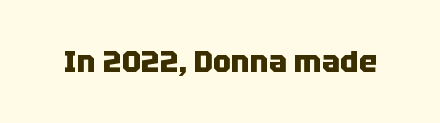
Q: Is the text bold? A: Yes.
Q: Is the text italic (slanted)? A: No, it is upright.
Q: Is the typeface a serif or a sans-serif typeface? A: Sans-serif.
Q: Is the text underlined? A: No.
Q: Is the spacing between letters normal or unusually wide? A: Normal.
Q: Width (condensed, normal, or wide)? A: Normal.
Q: Stroke contrast? A: Low.
Q: x-height? A: Large.
Q: Monospaced? A: No.
